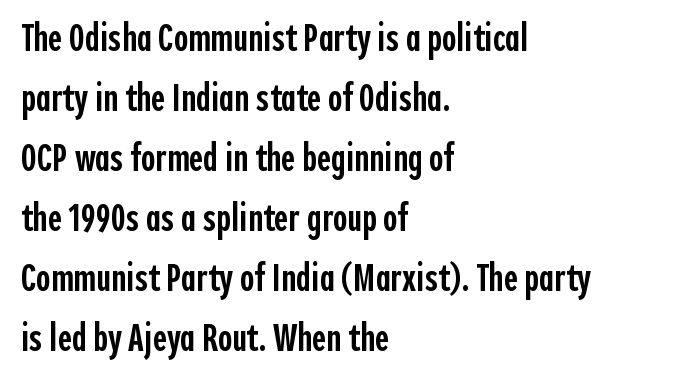
{"serif": "no", "italic": "no", "bold": "semi", "weight": "semibold", "width": "condensed", "x_height": "medium", "monospaced": "no", "underline": "no", "align": "left", "line_spacing": "normal", "line_spacing_ratio": 1.54, "letter_spacing": "normal", "letter_spacing_em": 0.0, "glyph_px": 39}
